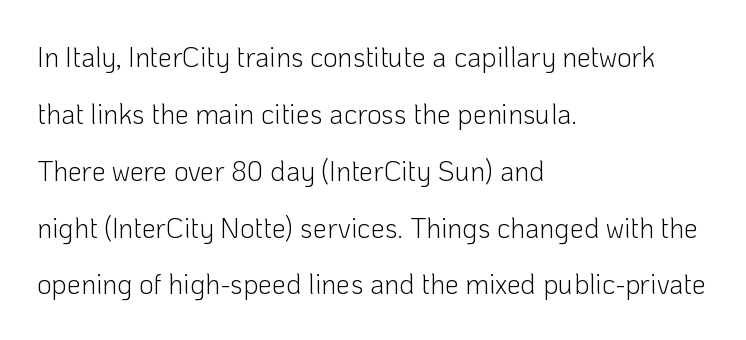
Q: Is the text bold? A: No.
Q: Is the text italic (slanted)? A: No, it is upright.
Q: Is the typeface a serif or a sans-serif typeface? A: Sans-serif.
Q: Is the text underlined? A: No.
Q: How is the paragraph aligned? A: Left-aligned.
Q: Is the spacing between letters normal or unusually wide? A: Normal.
Q: Is the spacing between lines tight, normal or loose? A: Loose.
Q: Width (condensed, normal, or wide)? A: Normal.
Q: Stroke contrast? A: Low.
Q: x-height? A: Medium.
Q: Monospaced? A: No.
